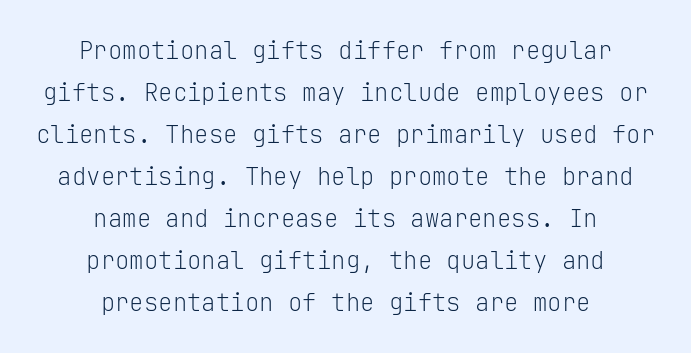
The image shows 24 px text type, upright; set centered, line spacing 1.75x, normal letter spacing, not underlined.
